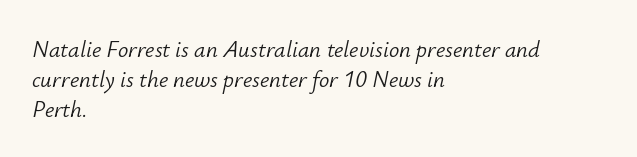
The image shows 23 px text type, italic (leaning right); set left-aligned, normal line spacing (1.31x), normal letter spacing, not underlined.
